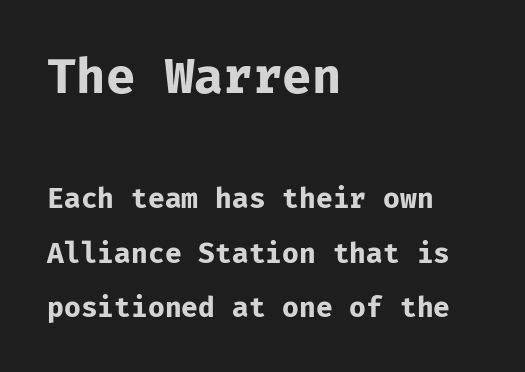
The face used here is a sans, in the tradition of grotesques and geometrics. Every letter is thick-stroked: bold, no question. Between one letter and the next there's only the usual sliver of space. The lines in this sample share a left origin and differ only in where they stop. Every character here occupies the same horizontal width, giving the sample a typewriter-like rhythm.
